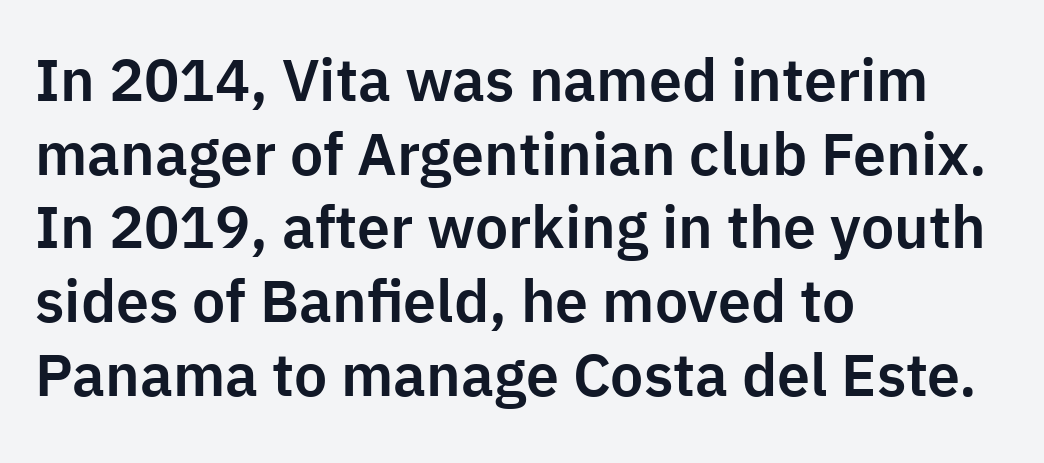
The letters carry no serifs — their stems end cleanly without finishing strokes. The vertical gap from one line to the next is medium. Which margin do the lines hug? The left one — the right edge is uneven. The passage shown is typed in a proportional face where columns would drift. The specimen omits any rule beneath the text block's lines. Nobody touched the tracking dial on this one.
